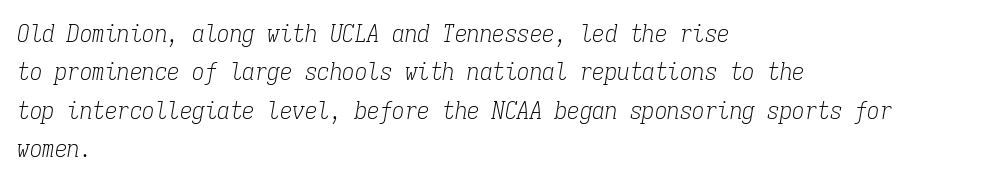
Weight class: somewhere from thin through regular. The line texture is even and compact thanks to regular tracking. Leftover space on each line is placed entirely after the last word. Check under the words: just untouched page. It's the slanting kind of type. Evenly set lines give the paragraph a standard silhouette.
